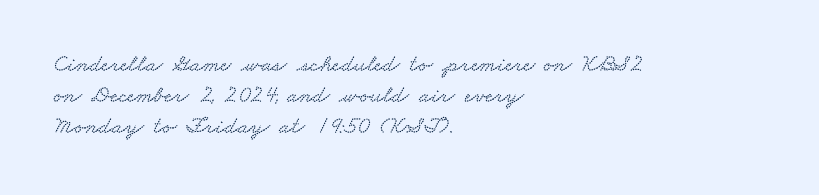
Each row of text sits above clean, open space. Caption: multi-line text, flush left, ragged right. Short note: letters normally spaced. Regarding leading, the lines here are spaced in the standard way.
